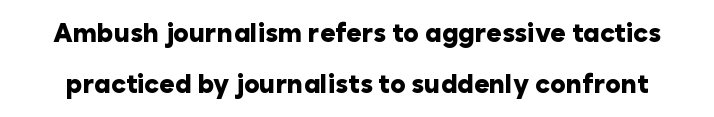
{"italic": "no", "bold": "yes", "underline": "no", "line_spacing": "loose", "line_spacing_ratio": 1.96, "letter_spacing": "normal", "letter_spacing_em": 0.0, "glyph_px": 26}
